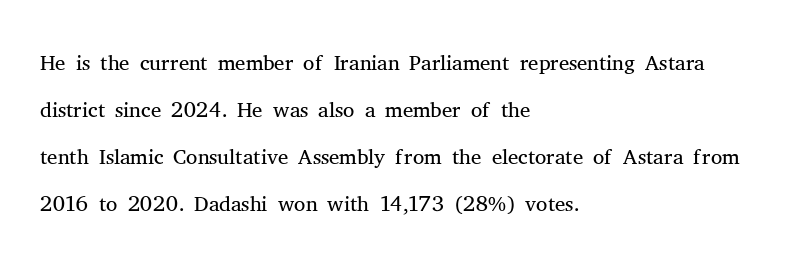
The image shows 32 px light serif type, upright; set left-aligned, normal line spacing (1.47x), normal letter spacing, not underlined; medium stroke contrast and a medium x-height.
